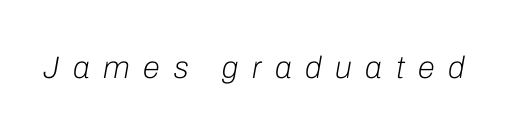
The image shows 31 px light type, italic (leaning right); set unusually wide letter spacing (+0.44 em), not underlined; low stroke contrast and a medium x-height.
